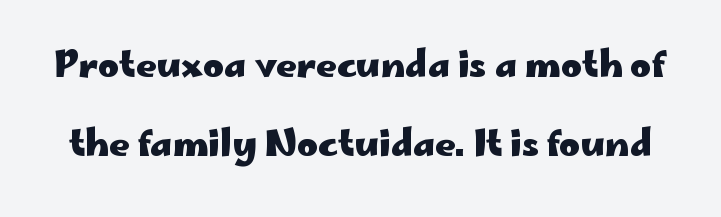
Think of a printed novel: that variable character pitch is what you see here. The characters look thick and weighty, a clear bold. Upright lettering throughout. Honestly, the rows look like they've been pulled way apart.
